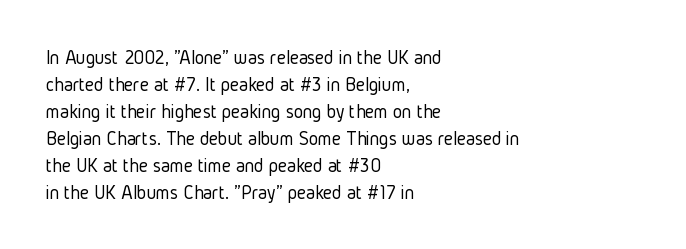
Q: Is the text bold? A: No.
Q: Is the text italic (slanted)? A: No, it is upright.
Q: Is the text underlined? A: No.
Q: How is the paragraph aligned? A: Left-aligned.
Q: Is the spacing between letters normal or unusually wide? A: Normal.
Q: Is the spacing between lines tight, normal or loose? A: Normal.
